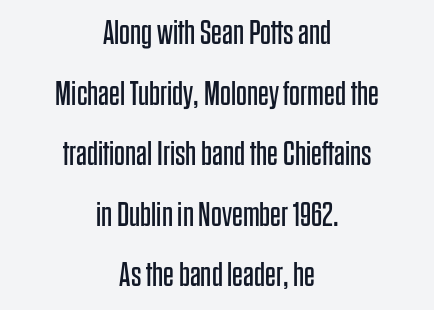
Students, note that the glyphs here touch the page at normal intervals. Looks like regular typesetting: each glyph gets only the width it needs. This is roman type, the default non-slanted kind. On a weight scale, this lands at 450 or below. One-word summary of the alignment: center. Words float on clear page, feet unadorned.
